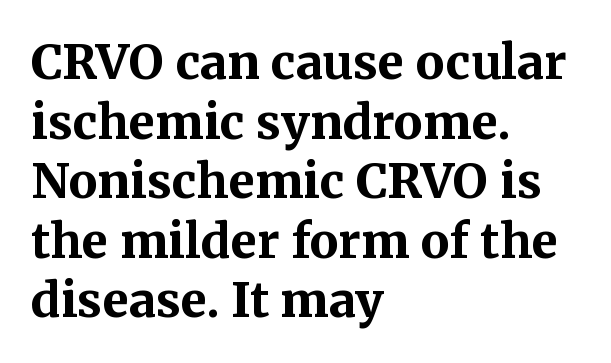
{"serif": "yes", "italic": "no", "bold": "yes", "weight": "bold", "width": "normal", "stroke_contrast": "medium", "x_height": "medium", "monospaced": "no", "underline": "no", "align": "left", "line_spacing_ratio": 1.24, "letter_spacing": "normal", "letter_spacing_em": 0.0, "glyph_px": 48}
